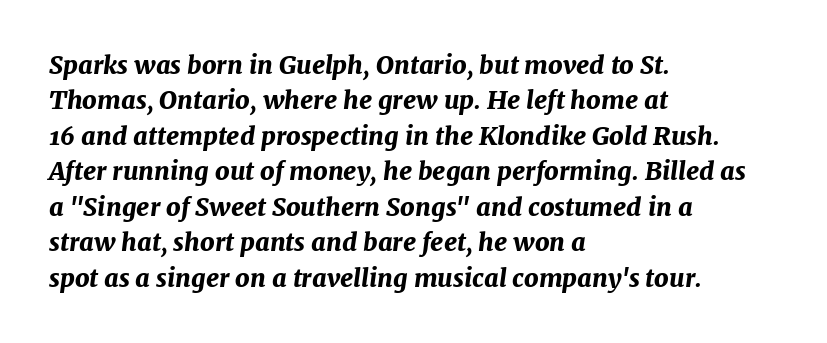
Letter spacing: default. The whole block is typeset with a tilt. Letters rest on an invisible, unmarked baseline. The characters look thick and weighty, a clear bold. The paragraph has a hard left edge and a soft right edge. This sample keeps an unexceptional amount of space between lines.
